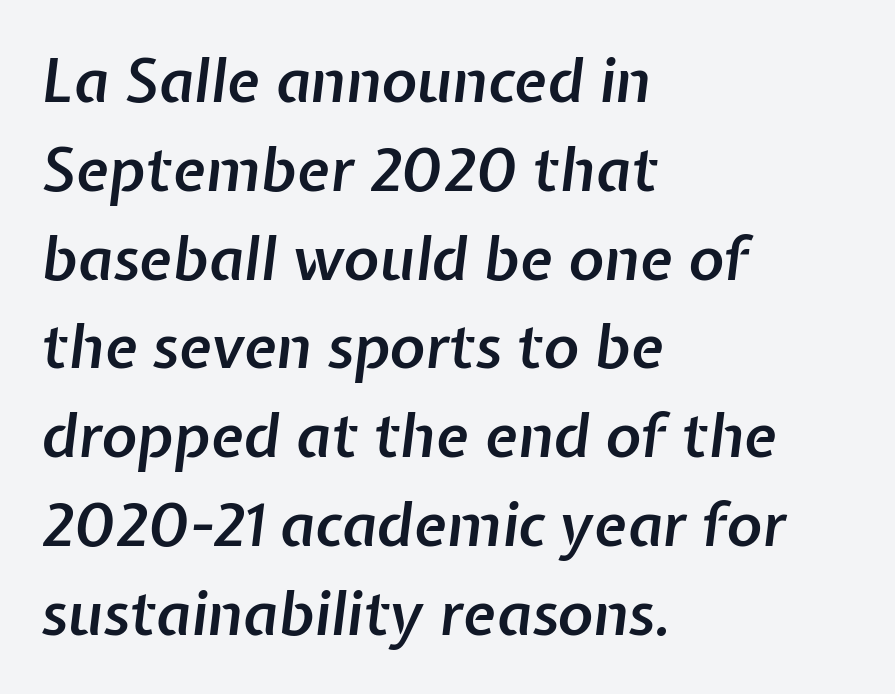
Q: Is the text bold? A: Semi-bold.
Q: Is the text italic (slanted)? A: Yes, it leans right by about 7 degrees.
Q: Is the text underlined? A: No.
Q: How is the paragraph aligned? A: Left-aligned.
Q: Is the spacing between letters normal or unusually wide? A: Normal.
Q: Is the spacing between lines tight, normal or loose? A: Normal.
Q: Width (condensed, normal, or wide)? A: Normal.
Q: Stroke contrast? A: Low.
Q: x-height? A: Medium.
Q: Monospaced? A: No.
